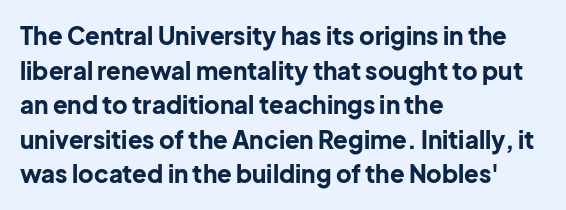
{"italic": "no", "bold": "yes", "underline": "no", "align": "left", "line_spacing": "normal", "line_spacing_ratio": 1.44, "letter_spacing": "normal", "letter_spacing_em": 0.0, "glyph_px": 24}
